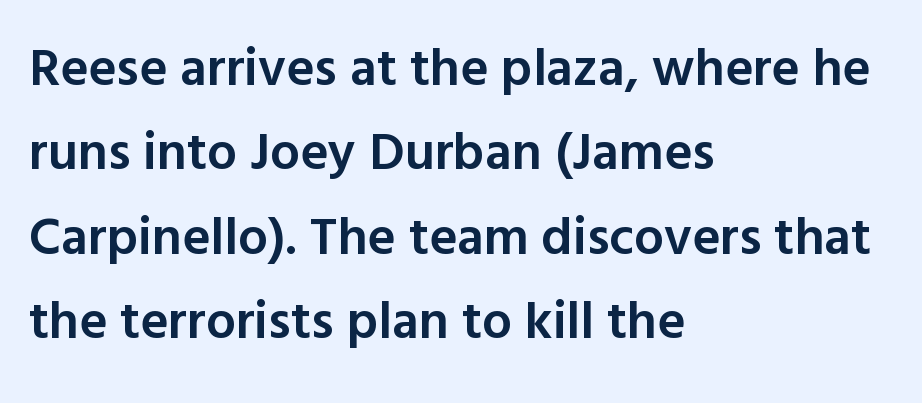
Q: Is the text bold? A: Semi-bold.
Q: Is the text italic (slanted)? A: No, it is upright.
Q: Is the typeface a serif or a sans-serif typeface? A: Sans-serif.
Q: Is the text underlined? A: No.
Q: How is the paragraph aligned? A: Left-aligned.
Q: Is the spacing between letters normal or unusually wide? A: Normal.
Q: Is the spacing between lines tight, normal or loose? A: Normal.
Q: Width (condensed, normal, or wide)? A: Normal.
Q: x-height? A: Medium.
Q: Monospaced? A: No.
